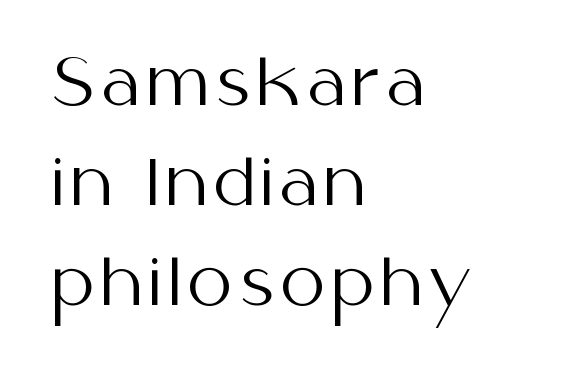
Q: Is the text bold? A: No.
Q: Is the text italic (slanted)? A: No, it is upright.
Q: Is the typeface a serif or a sans-serif typeface? A: Sans-serif.
Q: Is the text underlined? A: No.
Q: How is the paragraph aligned? A: Left-aligned.
Q: Is the spacing between lines tight, normal or loose? A: Normal.
Q: Width (condensed, normal, or wide)? A: Normal.
Q: Stroke contrast? A: Medium.
Q: x-height? A: Medium.
Q: Monospaced? A: No.
